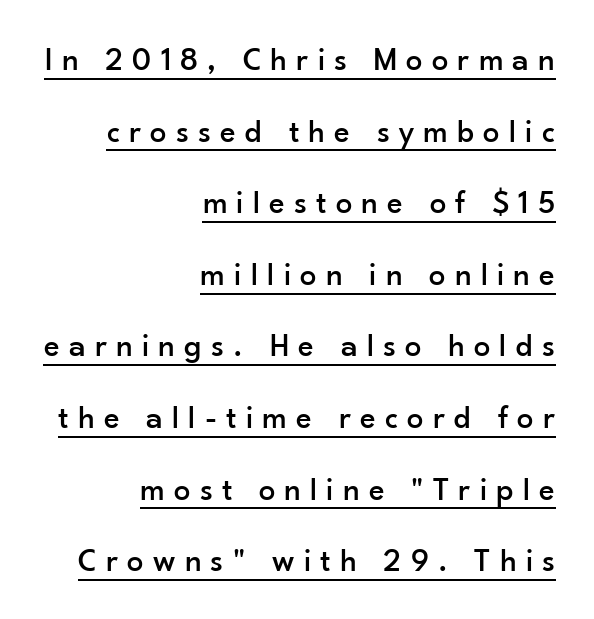
The image shows 33 px sans-serif type, upright; set right-aligned, loose line spacing (2.17x), unusually wide letter spacing (+0.28 em), underlined; low stroke contrast and a small x-height.
